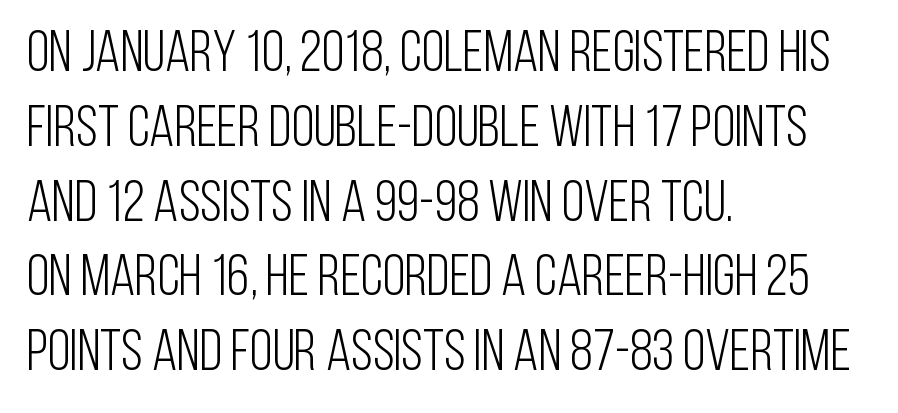
Which margin do the lines hug? The left one — the right edge is uneven. You can tell it's not italic because the verticals are truly vertical. Heft: none added — not bold. Spacing verdict: proportional, widths tailored to each character. Check under the words: just untouched page.
